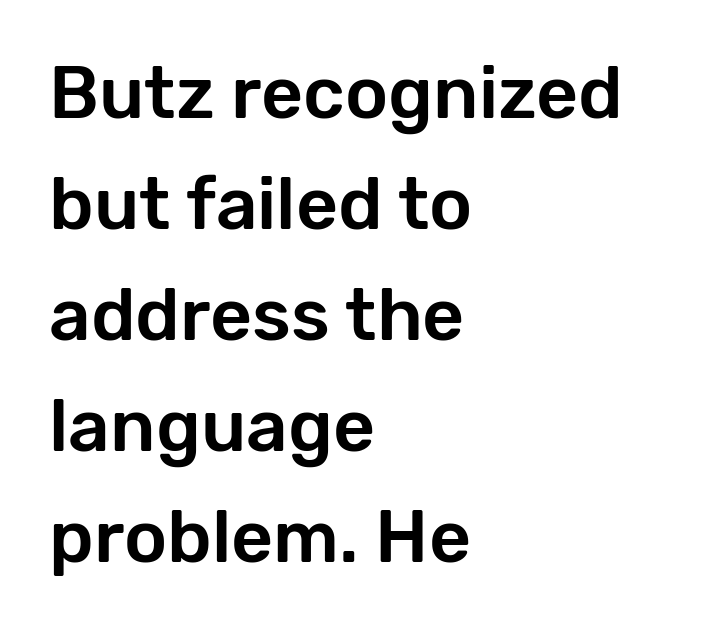
Q: Is the text italic (slanted)? A: No, it is upright.
Q: Is the typeface a serif or a sans-serif typeface? A: Sans-serif.
Q: Is the text underlined? A: No.
Q: How is the paragraph aligned? A: Left-aligned.
Q: Is the spacing between letters normal or unusually wide? A: Normal.
Q: Is the spacing between lines tight, normal or loose? A: Normal.
Q: Width (condensed, normal, or wide)? A: Normal.
Q: Stroke contrast? A: Low.
Q: x-height? A: Medium.
Q: Monospaced? A: No.
